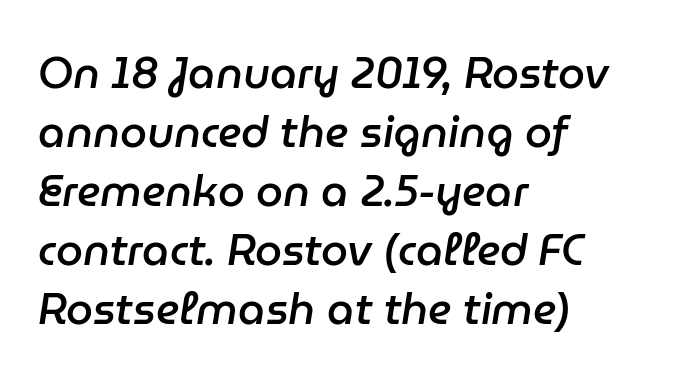
Q: Is the text bold? A: Semi-bold.
Q: Is the text italic (slanted)? A: Yes, it leans right by about 9 degrees.
Q: Is the text underlined? A: No.
Q: How is the paragraph aligned? A: Left-aligned.
Q: Is the spacing between letters normal or unusually wide? A: Normal.
Q: Is the spacing between lines tight, normal or loose? A: Normal.
Q: Width (condensed, normal, or wide)? A: Normal.
Q: Stroke contrast? A: Low.
Q: x-height? A: Medium.
Q: Monospaced? A: No.
